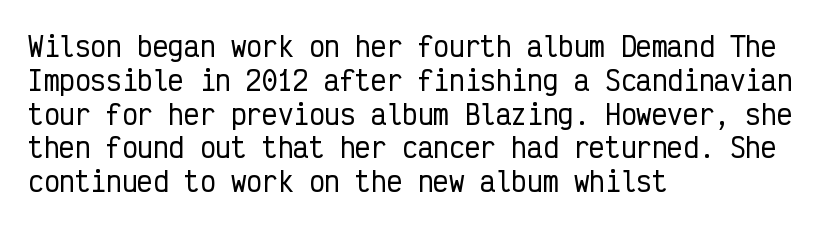
The image shows 26 px text type, upright; set left-aligned, normal line spacing (1.3x), normal letter spacing, not underlined.
